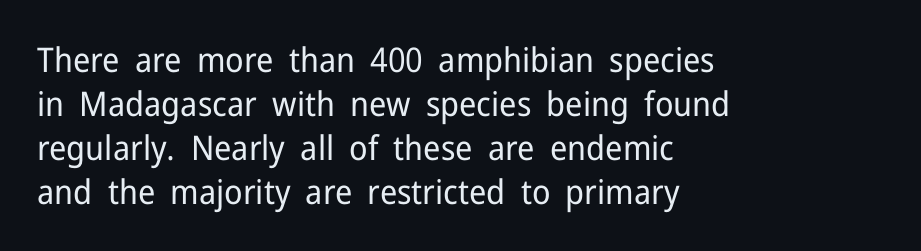
Q: Is the text bold? A: No.
Q: Is the text italic (slanted)? A: No, it is upright.
Q: Is the typeface a serif or a sans-serif typeface? A: Sans-serif.
Q: Is the text underlined? A: No.
Q: How is the paragraph aligned? A: Left-aligned.
Q: Is the spacing between letters normal or unusually wide? A: Normal.
Q: Is the spacing between lines tight, normal or loose? A: Normal.
Q: Width (condensed, normal, or wide)? A: Normal.
Q: Stroke contrast? A: Low.
Q: x-height? A: Medium.
Q: Monospaced? A: No.
